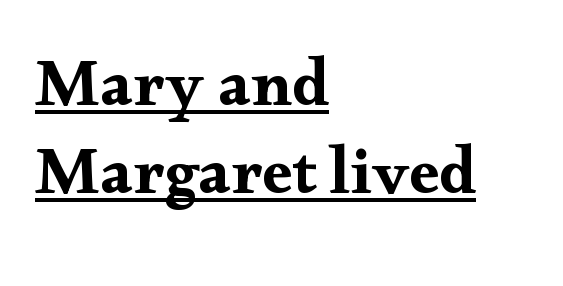
{"serif": "yes", "italic": "no", "width": "wide", "stroke_contrast": "medium", "x_height": "small", "monospaced": "no", "underline": "yes", "align": "left", "line_spacing": "normal", "line_spacing_ratio": 1.31, "letter_spacing": "normal", "letter_spacing_em": 0.0, "glyph_px": 67}
